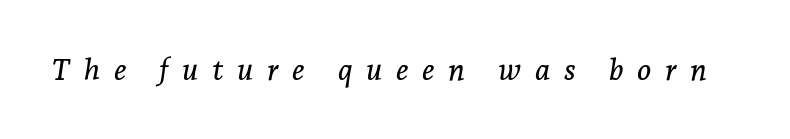
Q: Is the text italic (slanted)? A: Yes, it leans right by about 7 degrees.
Q: Is the typeface a serif or a sans-serif typeface? A: Serif.
Q: Is the text underlined? A: No.
Q: Is the spacing between letters normal or unusually wide? A: Unusually wide.
Q: Width (condensed, normal, or wide)? A: Normal.
Q: Stroke contrast? A: Low.
Q: x-height? A: Medium.
Q: Monospaced? A: No.
